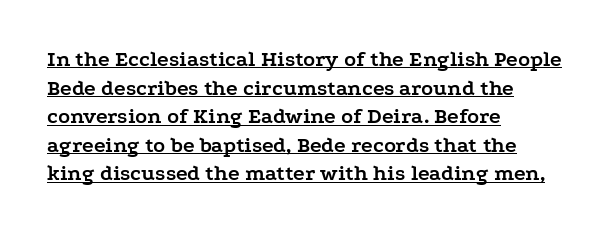
The image shows 22 px bold type, upright; set left-aligned, normal line spacing (1.3x), normal letter spacing, underlined.
